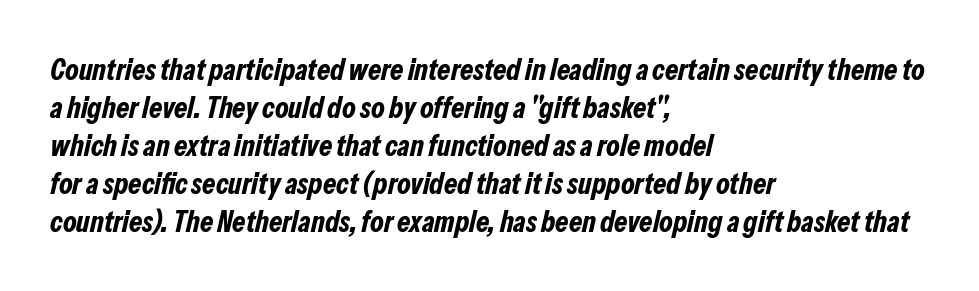
Q: Is the text bold? A: Yes.
Q: Is the text italic (slanted)? A: Yes, it leans right by about 13 degrees.
Q: Is the text underlined? A: No.
Q: How is the paragraph aligned? A: Left-aligned.
Q: Is the spacing between letters normal or unusually wide? A: Normal.
Q: Is the spacing between lines tight, normal or loose? A: Normal.
Q: Width (condensed, normal, or wide)? A: Condensed.
Q: Stroke contrast? A: Low.
Q: x-height? A: Medium.
Q: Monospaced? A: No.
